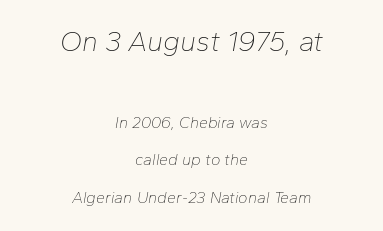
This sample uses plain, unmodified letter spacing. Tall strokes in this sample are angled rather than plumb. Is the stroke heavy? The answer is a plain regular-or-lighter. Widely set lines give the paragraph a tall, airy silhouette.
